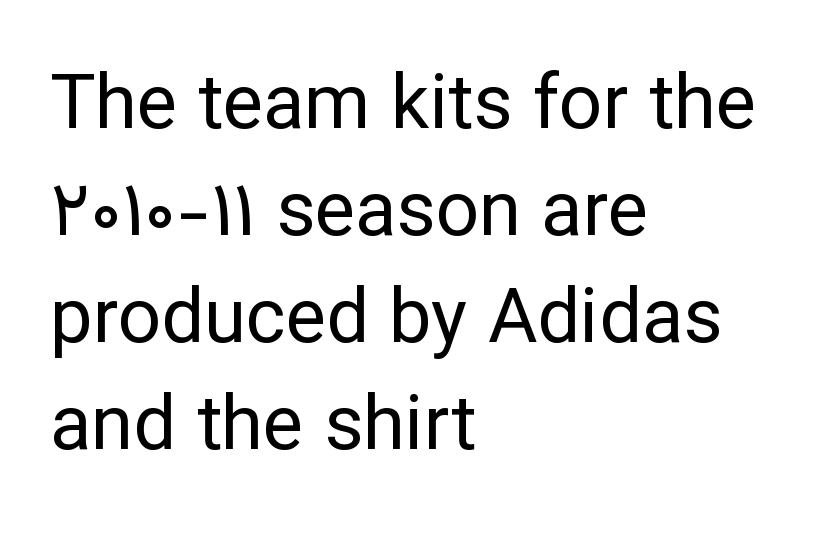
The lines in this sample share a left origin and differ only in where they stop. Serif or sans? Sans — the stroke terminals are bare. Each new line begins a customary step beneath the previous one. The foot of each line stays bare and open.
